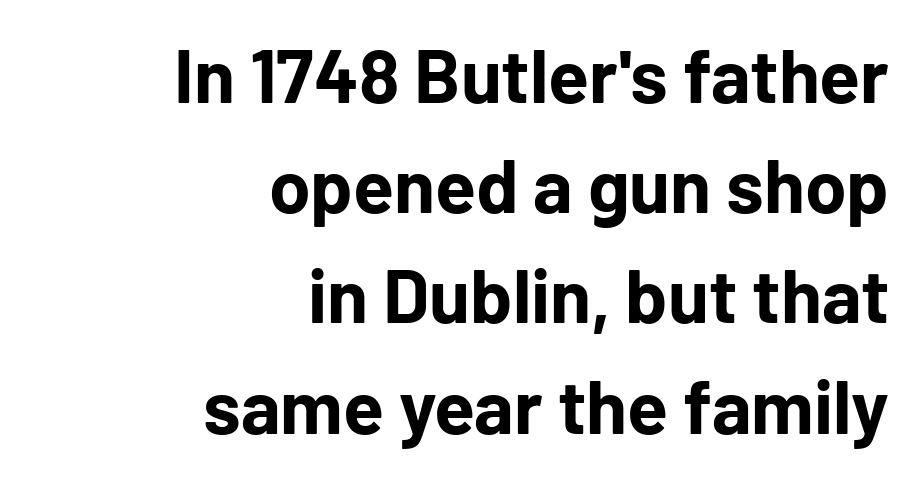
{"serif": "no", "italic": "no", "bold": "yes", "weight": "bold", "width": "normal", "stroke_contrast": "low", "x_height": "medium", "monospaced": "no", "underline": "no", "align": "right", "line_spacing": "normal", "line_spacing_ratio": 1.47, "letter_spacing": "normal", "letter_spacing_em": 0.0, "glyph_px": 75}
